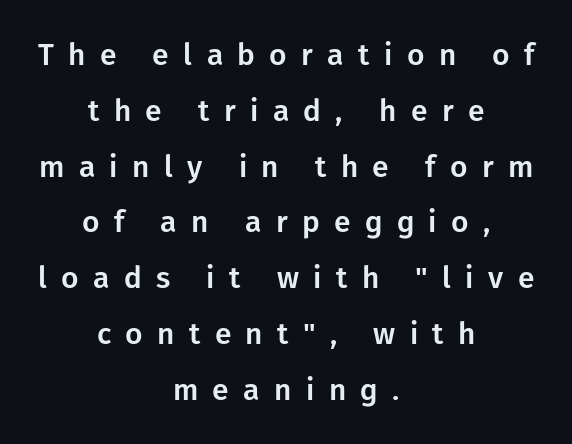
Q: Is the text italic (slanted)? A: No, it is upright.
Q: Is the typeface a serif or a sans-serif typeface? A: Sans-serif.
Q: Is the text underlined? A: No.
Q: How is the paragraph aligned? A: Centered.
Q: Is the spacing between letters normal or unusually wide? A: Unusually wide.
Q: Width (condensed, normal, or wide)? A: Normal.
Q: Stroke contrast? A: Low.
Q: x-height? A: Medium.
Q: Monospaced? A: No.
